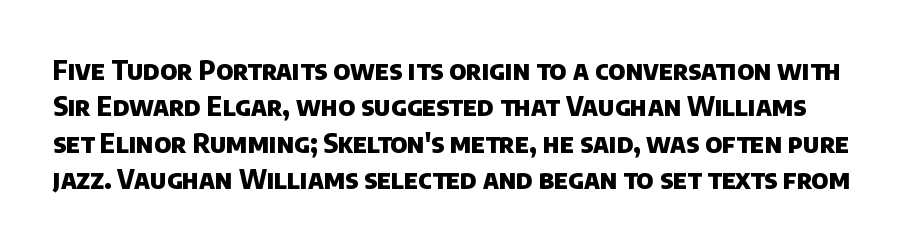
{"bold": "yes", "underline": "no", "line_spacing": "normal", "line_spacing_ratio": 1.4, "letter_spacing": "normal", "letter_spacing_em": 0.0, "glyph_px": 26}
